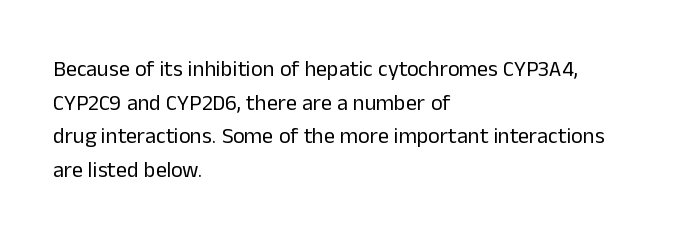
Q: Is the text bold? A: No.
Q: Is the text italic (slanted)? A: No, it is upright.
Q: Is the text underlined? A: No.
Q: How is the paragraph aligned? A: Left-aligned.
Q: Is the spacing between letters normal or unusually wide? A: Normal.
Q: Is the spacing between lines tight, normal or loose? A: Normal.
